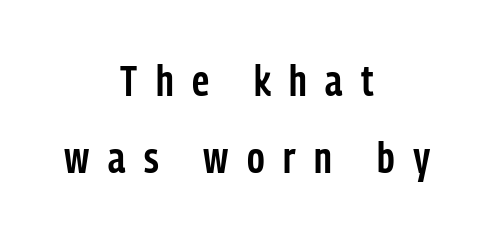
Q: Is the text bold? A: Semi-bold.
Q: Is the text italic (slanted)? A: No, it is upright.
Q: Is the typeface a serif or a sans-serif typeface? A: Sans-serif.
Q: Is the text underlined? A: No.
Q: How is the paragraph aligned? A: Centered.
Q: Is the spacing between letters normal or unusually wide? A: Unusually wide.
Q: Width (condensed, normal, or wide)? A: Condensed.
Q: Stroke contrast? A: Low.
Q: x-height? A: Medium.
Q: Monospaced? A: No.
